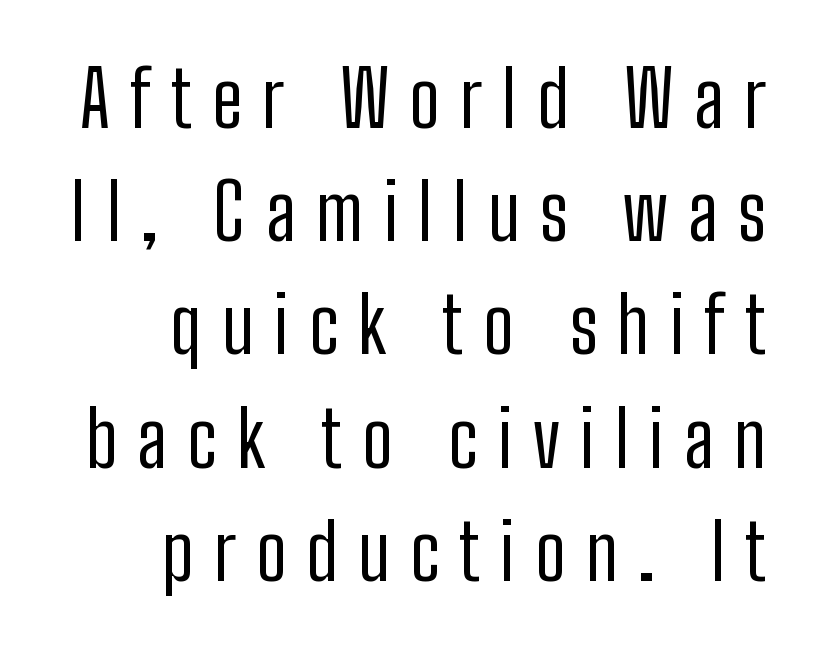
How are the letters spaced? Widely, with obvious added tracking. A typesetter would call this leading conventional body-copy spacing. No feet cap the strokes, marking this as sans-serif type. Decoration check: the copy has no underline. The lettering holds an erect, upright posture throughout.
